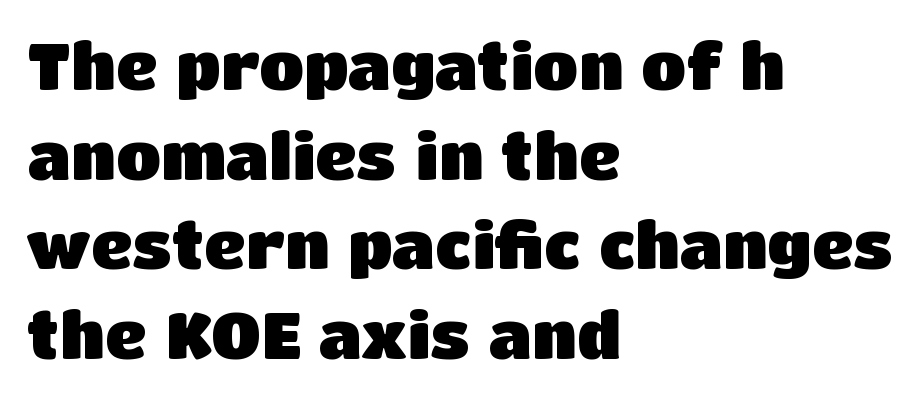
{"serif": "no", "italic": "no", "bold": "yes", "weight": "heavy", "width": "normal", "stroke_contrast": "low", "x_height": "large", "monospaced": "no", "underline": "no", "align": "left", "line_spacing": "normal", "line_spacing_ratio": 1.38, "letter_spacing": "normal", "letter_spacing_em": 0.0, "glyph_px": 65}
